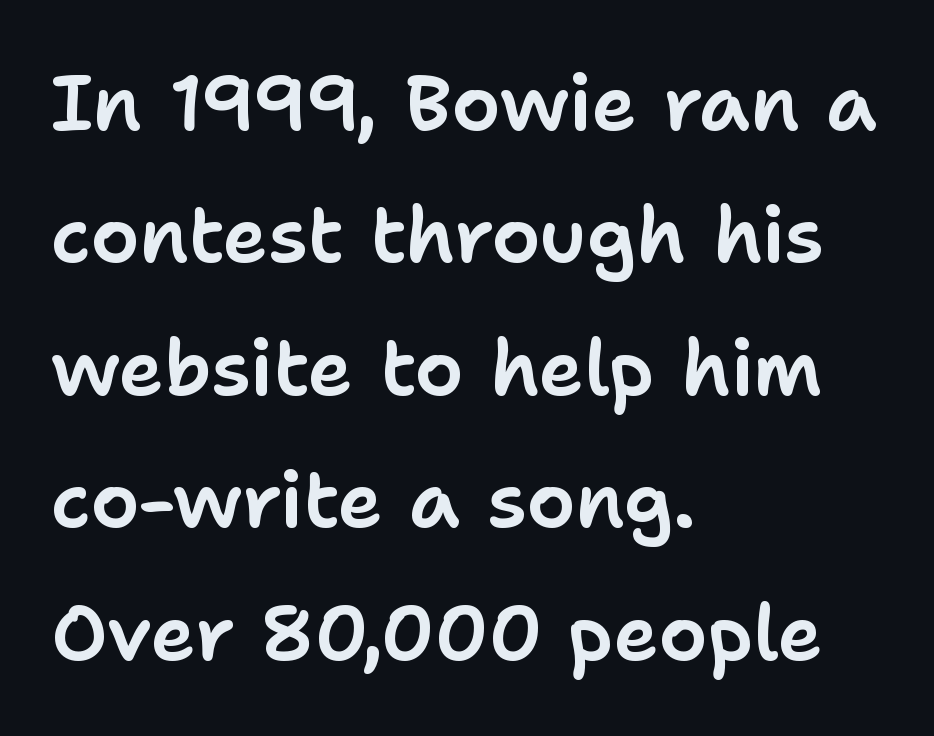
The image shows 77 px sans-serif type, upright; set left-aligned, line spacing 1.72x, normal letter spacing, not underlined; low stroke contrast and a medium x-height.
